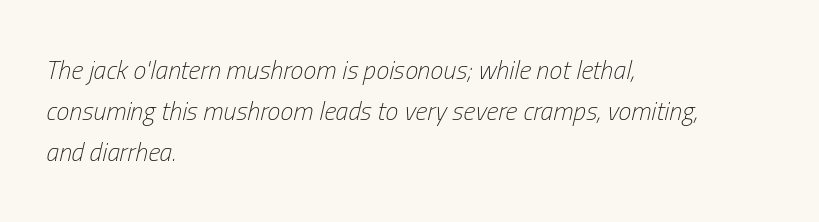
{"italic": "yes", "lean": "right", "slant_degrees": 13, "bold": "no", "underline": "no", "align": "left", "line_spacing": "normal", "line_spacing_ratio": 1.58, "letter_spacing": "normal", "letter_spacing_em": 0.0, "glyph_px": 26}
